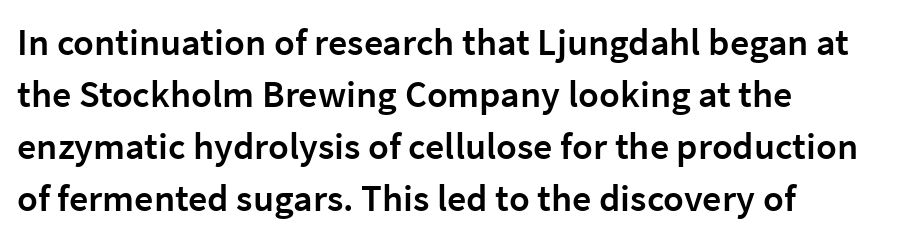
The specimen omits any rule beneath the text block's lines. Honestly, the letter spacing is just normal — you wouldn't notice it. Horizontal bands of white between lines are of average thickness. These lines are rendered in a variable-pitch font. The lettering stays uniformly vertical, giving the passage a roman look. The face used here is a sans, in the tradition of grotesques and geometrics.
